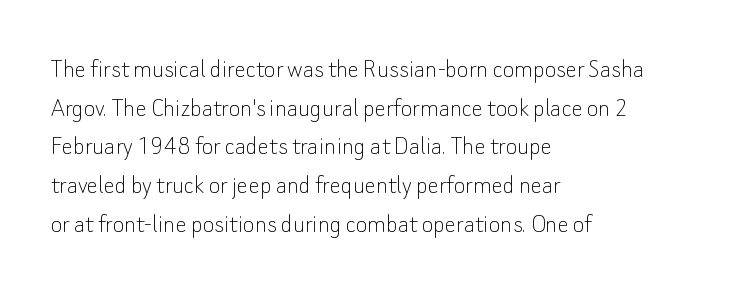
Q: Is the text bold? A: No.
Q: Is the text italic (slanted)? A: No, it is upright.
Q: Is the typeface a serif or a sans-serif typeface? A: Sans-serif.
Q: Is the text underlined? A: No.
Q: How is the paragraph aligned? A: Left-aligned.
Q: Is the spacing between letters normal or unusually wide? A: Normal.
Q: Is the spacing between lines tight, normal or loose? A: Normal.
Q: Width (condensed, normal, or wide)? A: Normal.
Q: Stroke contrast? A: Low.
Q: x-height? A: Small.
Q: Monospaced? A: No.
